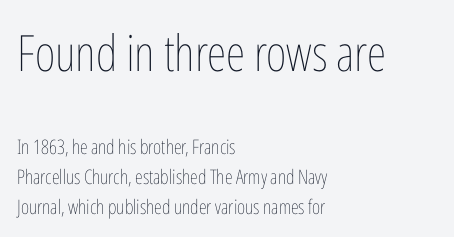
Notice how the stems are strictly vertical — no italics here. You could not count columns in this text — the font is proportionally spaced. The rows are spaced the way most documents space them. On a weight scale, this lands at 450 or below.
